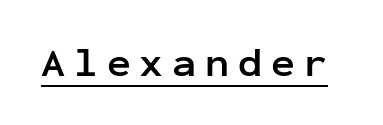
Every stem runs plumb, perpendicular to the baseline. Caption: lettering with a line underneath. This rendering widens character spacing well past its baseline value. No feet cap the strokes, marking this as sans-serif type. Notice how thick the strokes are: this is what a full bold looks like. Is this a fixed-width face? Yes — each glyph sits in an identical cell.
